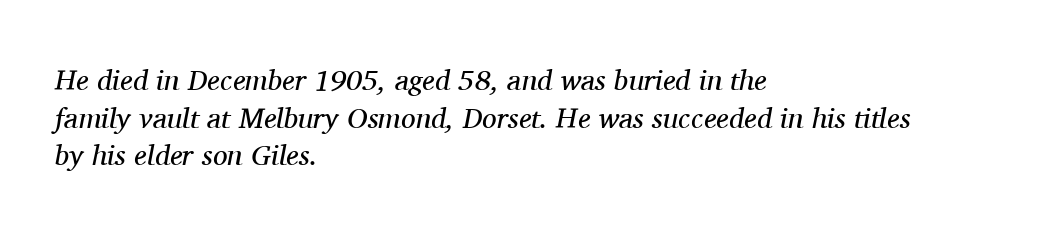
Q: Is the text bold? A: No.
Q: Is the text italic (slanted)? A: Yes, it leans right by about 11 degrees.
Q: Is the typeface a serif or a sans-serif typeface? A: Serif.
Q: Is the text underlined? A: No.
Q: How is the paragraph aligned? A: Left-aligned.
Q: Is the spacing between letters normal or unusually wide? A: Normal.
Q: Is the spacing between lines tight, normal or loose? A: Normal.
Q: Width (condensed, normal, or wide)? A: Normal.
Q: Stroke contrast? A: Medium.
Q: x-height? A: Medium.
Q: Monospaced? A: No.
